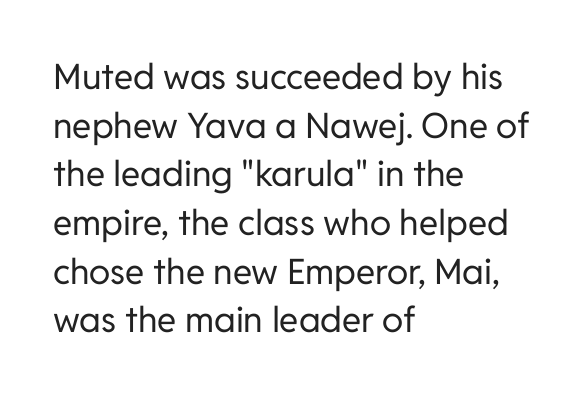
Does the lettering tilt? It doesn't — this is upright. The strokes are not fattened; the text isn't bold. Caption: multi-line text, flush left, ragged right. The rendering uses natural spacing where letterforms have individual widths.
